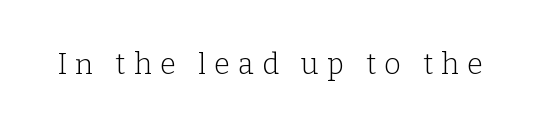
Q: Is the text bold? A: No.
Q: Is the text italic (slanted)? A: No, it is upright.
Q: Is the typeface a serif or a sans-serif typeface? A: Serif.
Q: Is the text underlined? A: No.
Q: Is the spacing between letters normal or unusually wide? A: Unusually wide.
Q: Width (condensed, normal, or wide)? A: Normal.
Q: Stroke contrast? A: Low.
Q: x-height? A: Medium.
Q: Monospaced? A: No.
